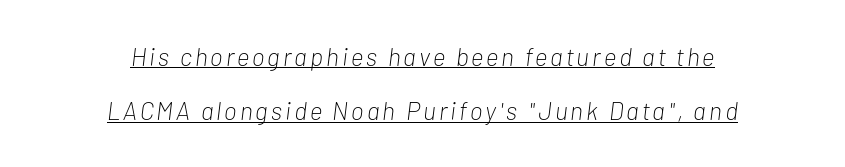
{"italic": "yes", "lean": "right", "slant_degrees": 7, "bold": "no", "underline": "yes", "align": "center", "line_spacing": "loose", "line_spacing_ratio": 2.17, "glyph_px": 25}
